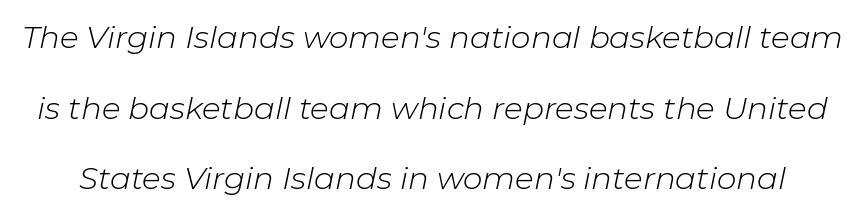
{"italic": "yes", "lean": "right", "slant_degrees": 11, "bold": "no", "weight": "light", "width": "normal", "stroke_contrast": "low", "x_height": "medium", "monospaced": "no", "underline": "no", "line_spacing": "loose", "line_spacing_ratio": 2.28, "letter_spacing": "normal", "letter_spacing_em": 0.0, "glyph_px": 31}
